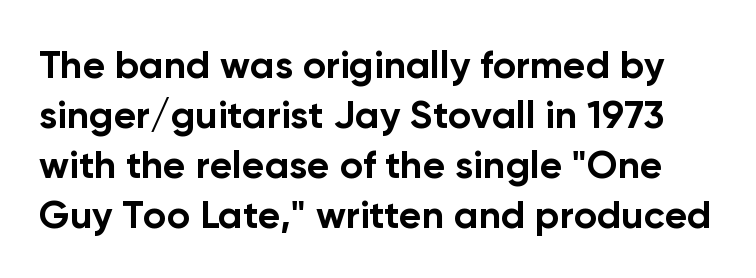
The image shows 39 px bold sans-serif type, upright; set normal line spacing (1.28x), normal letter spacing, not underlined; low stroke contrast and a medium x-height.
